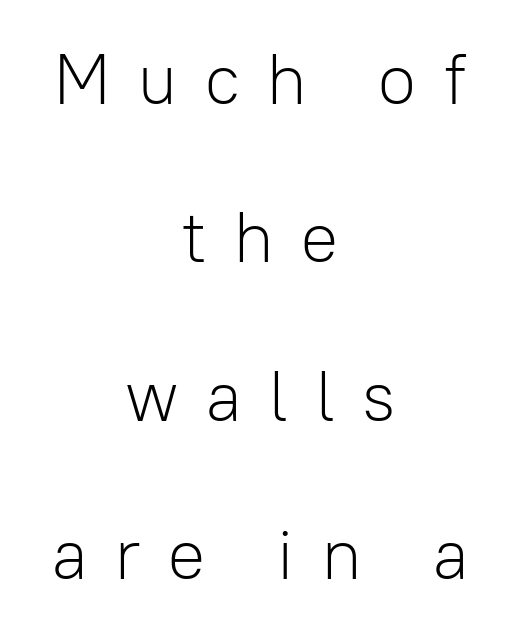
Whoever set this chose breathing room over compactness in the vertical rhythm. Ascenders rise straight up at ninety degrees. Is this a sans? Yes — the strokes have no serifs. Letters rest on an invisible, unmarked baseline. Typeset on center — no edge is straight. Loose tracking; the words dissolve into strings of separated letters.
